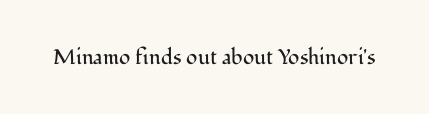
The image shows 21 px text type, upright; set normal letter spacing, not underlined.
